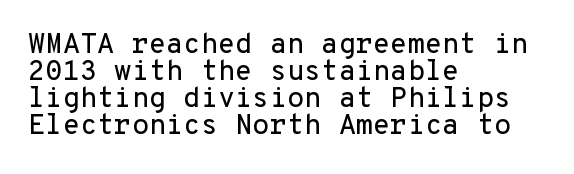
The image shows 28 px sans-serif type, upright, monospaced; set left-aligned, tight line spacing (0.97x), normal letter spacing, not underlined; low stroke contrast and a medium x-height.
